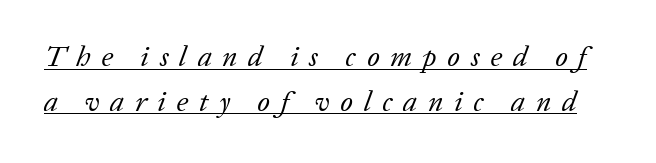
Q: Is the text bold? A: No.
Q: Is the text italic (slanted)? A: Yes, it leans right by about 20 degrees.
Q: Is the typeface a serif or a sans-serif typeface? A: Serif.
Q: Is the text underlined? A: Yes.
Q: Is the spacing between letters normal or unusually wide? A: Unusually wide.
Q: Is the spacing between lines tight, normal or loose? A: Normal.
Q: Width (condensed, normal, or wide)? A: Normal.
Q: Stroke contrast? A: Low.
Q: x-height? A: Medium.
Q: Monospaced? A: No.
